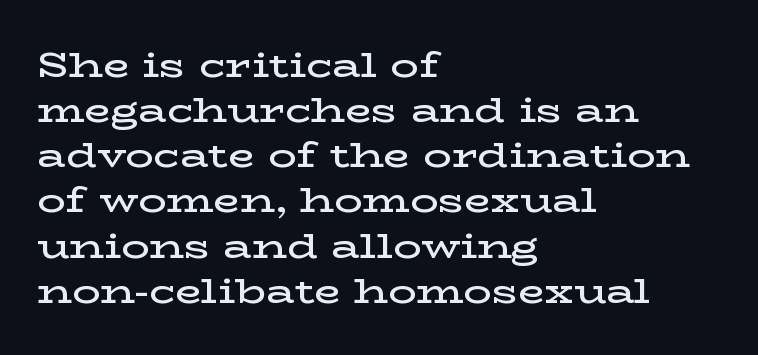
This rendering features lettering with no underline. Visually the block forms a straight wall on the left and a jagged coastline on the right. Vertically, the passage feels balanced, rows spaced as you'd expect. Rendered with straight, roman letterforms.
